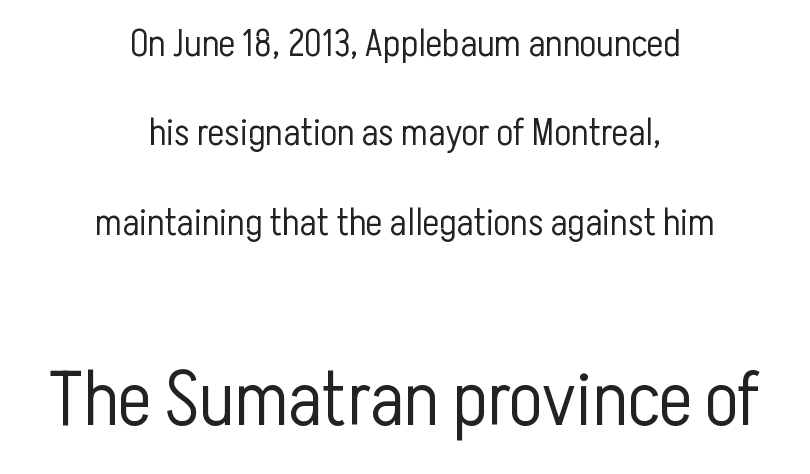
A typesetter would label this face a sans. Students, note that the glyphs here touch the page at normal intervals. The lettering holds an erect, upright posture throughout. Bigger letters appear in the bottom chunk; the top chunk is reduced. The rendering uses natural spacing where letterforms have individual widths.
